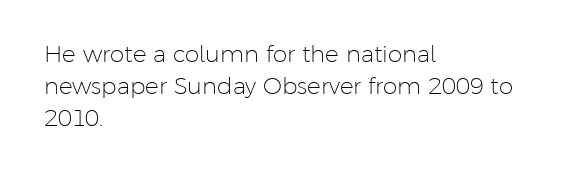
Q: Is the text bold? A: No.
Q: Is the text italic (slanted)? A: No, it is upright.
Q: Is the text underlined? A: No.
Q: How is the paragraph aligned? A: Left-aligned.
Q: Is the spacing between letters normal or unusually wide? A: Normal.
Q: Is the spacing between lines tight, normal or loose? A: Normal.
